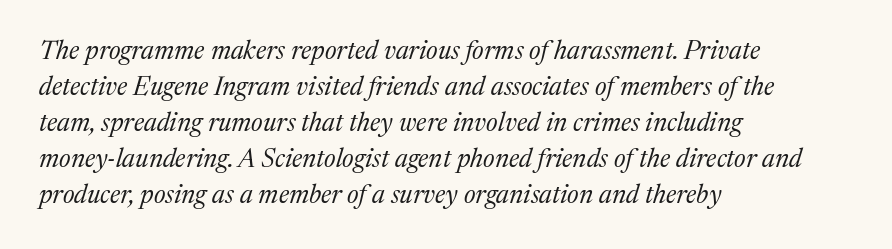
{"italic": "yes", "lean": "right", "slant_degrees": 17, "bold": "no", "underline": "no", "align": "left", "line_spacing": "normal", "line_spacing_ratio": 1.38, "letter_spacing": "normal", "letter_spacing_em": 0.0, "glyph_px": 26}
